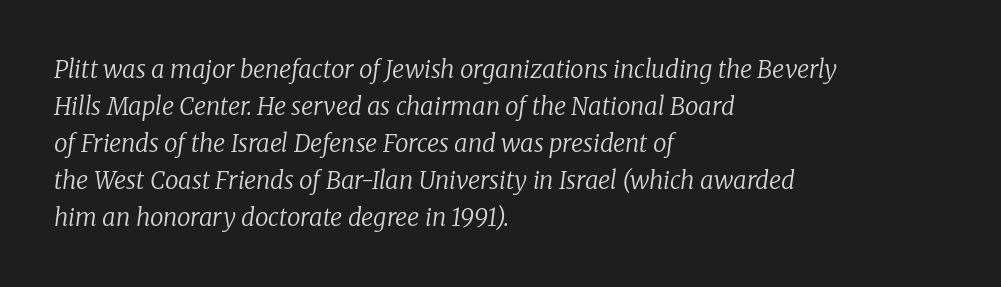
Q: Is the text bold? A: No.
Q: Is the text italic (slanted)? A: Yes, it leans right by about 8 degrees.
Q: Is the text underlined? A: No.
Q: How is the paragraph aligned? A: Left-aligned.
Q: Is the spacing between letters normal or unusually wide? A: Normal.
Q: Is the spacing between lines tight, normal or loose? A: Normal.
